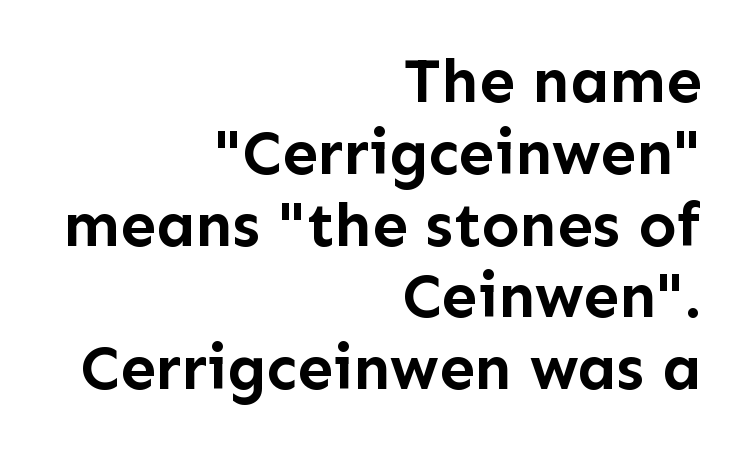
{"serif": "no", "italic": "no", "bold": "yes", "weight": "semibold", "width": "normal", "stroke_contrast": "low", "x_height": "medium", "monospaced": "no", "underline": "no", "align": "right", "line_spacing": "tight", "line_spacing_ratio": 1.14, "letter_spacing": "normal", "letter_spacing_em": 0.0, "glyph_px": 63}
